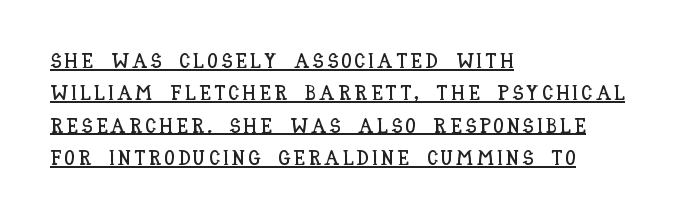
The image shows 21 px text type, upright; set left-aligned, normal line spacing (1.54x), underlined.
